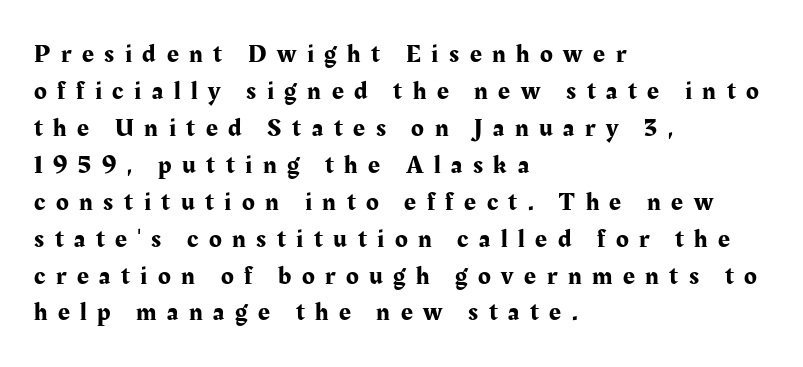
Compared with typical paragraphs, the rows here are spaced about the same. The lettering holds an erect, upright posture throughout. This sample uses expanded letter spacing, leaving extra air between glyphs. Unmarked baselines from the first word to the last.
